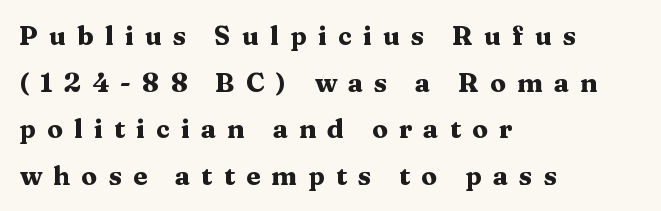
Underlining? Definitely not there. This sample uses expanded letter spacing, leaving extra air between glyphs. The lines in this sample share a left origin and differ only in where they stop. Summary of weight: heavy, a full bold. The lettering holds an erect, upright posture throughout.
